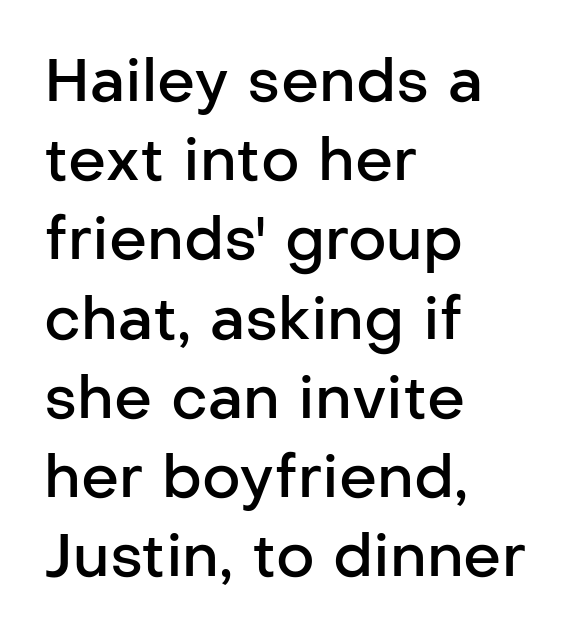
Q: Is the text bold? A: Semi-bold.
Q: Is the text italic (slanted)? A: No, it is upright.
Q: Is the typeface a serif or a sans-serif typeface? A: Sans-serif.
Q: Is the text underlined? A: No.
Q: How is the paragraph aligned? A: Left-aligned.
Q: Is the spacing between letters normal or unusually wide? A: Normal.
Q: Is the spacing between lines tight, normal or loose? A: Normal.
Q: Width (condensed, normal, or wide)? A: Normal.
Q: Stroke contrast? A: Low.
Q: x-height? A: Medium.
Q: Monospaced? A: No.
